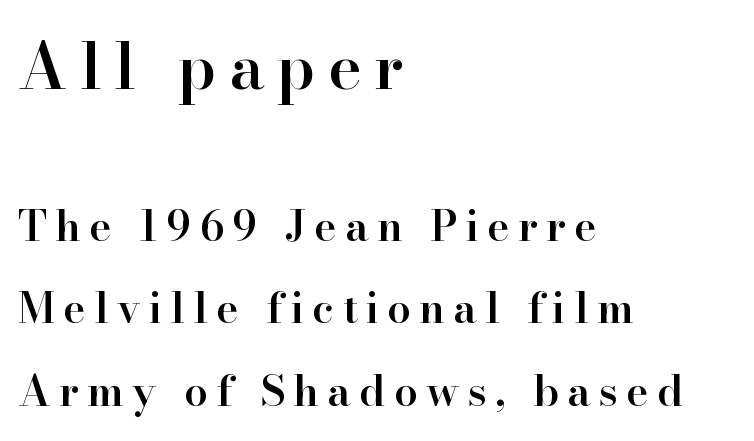
{"serif": "yes", "italic": "no", "bold": "semi", "weight": "semibold", "width": "normal", "stroke_contrast": "high", "x_height": "small", "monospaced": "no", "underline": "no", "align": "left", "line_spacing": "loose", "line_spacing_ratio": 1.97, "letter_spacing": "wide", "letter_spacing_em": 0.2, "larger_block": "first", "size_ratio": 1.5, "glyph_px": 63}
